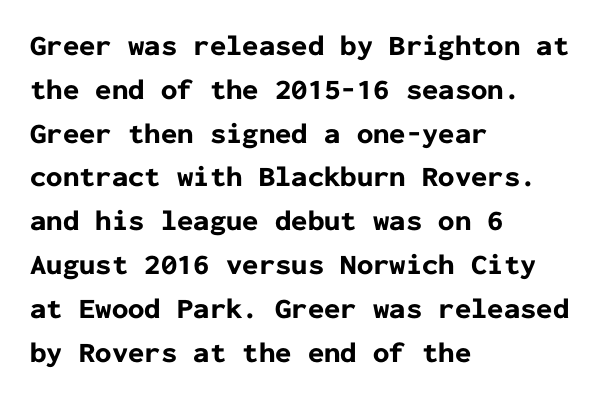
Each letter's strokes conclude bluntly, with no projecting serifs. Visually the block forms a straight wall on the left and a jagged coastline on the right. Unmarked baselines from the first word to the last. Here the designer chose a console-style face with uniform glyph widths. What's the leading like? Ordinary, nothing unusual.
